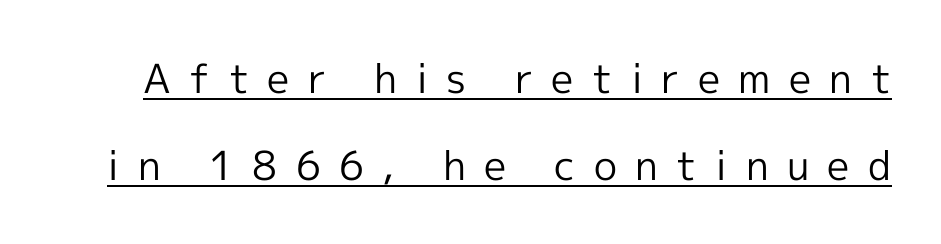
Posture: straight, roman, zero tilt. Loose tracking; the words dissolve into strings of separated letters. Proportional: the letters do not fall into vertical columns. The passage shown stacks its lines with a broad gap. Is this a heavy cut? Hardly; it is regular or lighter. The rendered words wear a rule along their underside.
